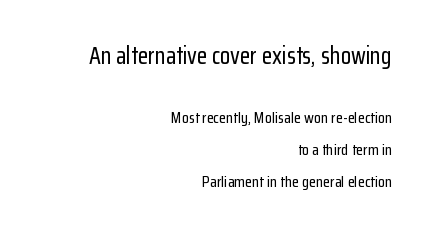
You can tell it's not italic because the verticals are truly vertical. A typesetter would call this leading open, well beyond the default. Quick note: underline off. The rendering anchors every line to the right-hand side.
